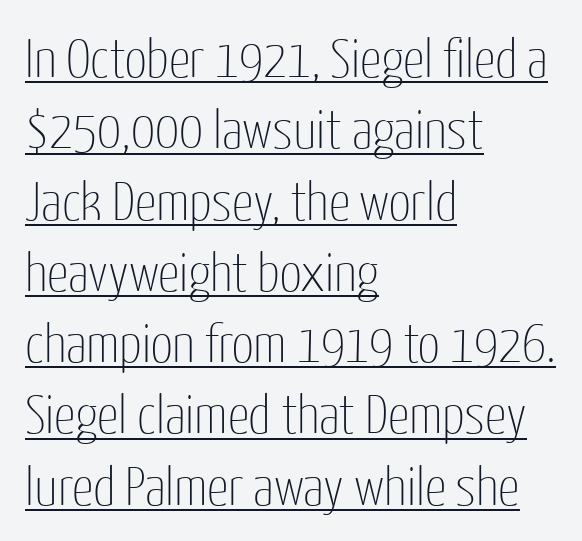
Caption: multi-line text, flush left, ragged right. Font category for this specimen: sans-serif. The block of text has a typical density, with ordinary space between rows. Each letter keeps its own natural width here, so spacing adapts to shape. Each line of the rendering has a horizontal stroke beneath the glyphs. Every stem runs plumb, perpendicular to the baseline.
